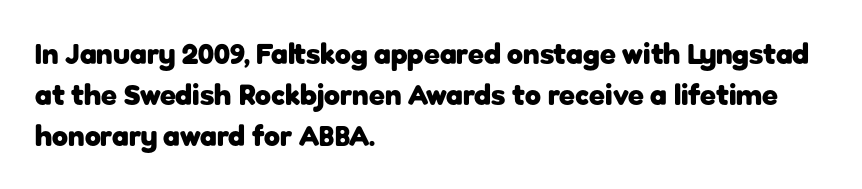
Spacing verdict: proportional, widths tailored to each character. There is no visible air inserted between adjacent glyphs. The passage shown stacks its lines at a standard gap. Font category for this specimen: sans-serif. The gap between lines stays unmarked.
